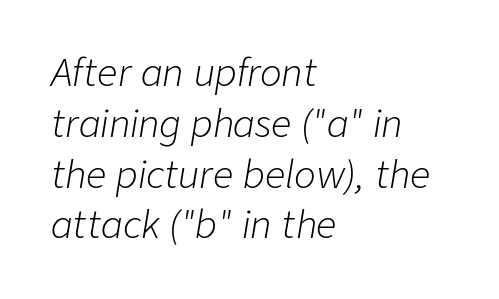
The paragraph has a hard left edge and a soft right edge. The gaps between neighbouring characters are ordinary and unremarkable. Tall strokes in this sample are angled rather than plumb. Note the varied advance widths — an 'i' is clearly narrower than an 'm'.
